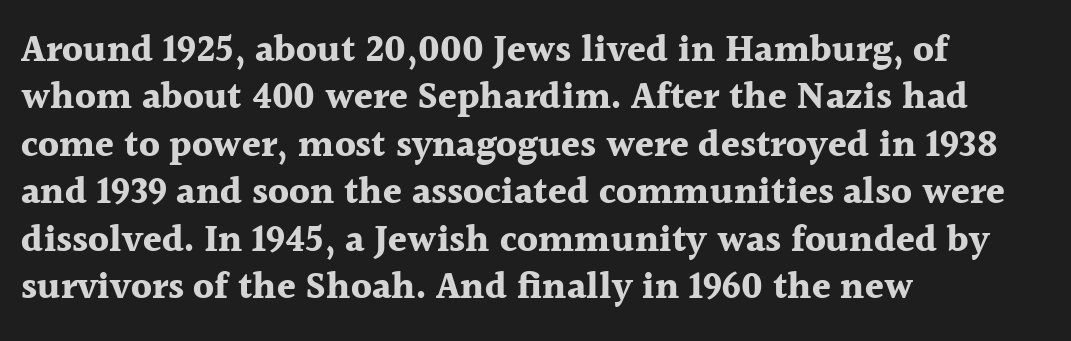
{"serif": "yes", "italic": "no", "bold": "yes", "weight": "bold", "width": "normal", "x_height": "medium", "monospaced": "no", "underline": "no", "align": "left", "line_spacing": "normal", "line_spacing_ratio": 1.25, "letter_spacing": "normal", "letter_spacing_em": 0.0, "glyph_px": 38}
